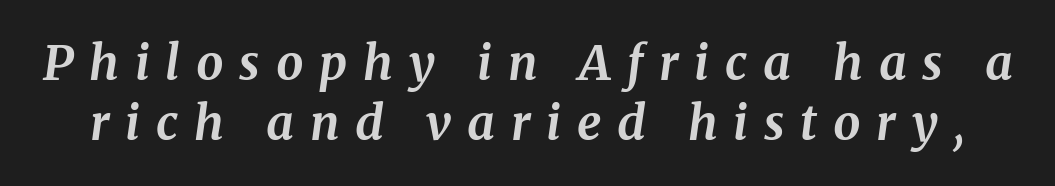
Compared with an ordinary text face, these strokes are far heavier — a full bold. Look at the bottom of the vertical strokes: they flare into serifs here. The tracking reads as deliberately expanded to a designer's eye. Nobody drew a line under any word here. If you drew a line through each stem, it would be angled. Spacing verdict: proportional, widths tailored to each character.
